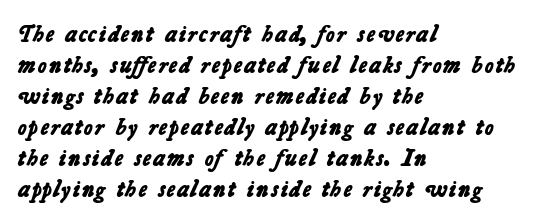
Q: Is the text bold? A: Yes.
Q: Is the text underlined? A: No.
Q: How is the paragraph aligned? A: Left-aligned.
Q: Is the spacing between letters normal or unusually wide? A: Normal.
Q: Is the spacing between lines tight, normal or loose? A: Normal.
